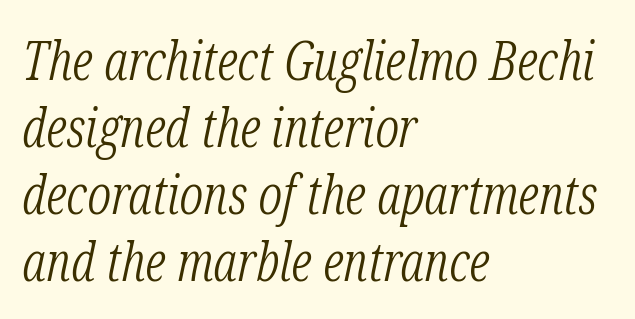
Q: Is the text bold? A: No.
Q: Is the text italic (slanted)? A: Yes, it leans right by about 12 degrees.
Q: Is the typeface a serif or a sans-serif typeface? A: Serif.
Q: Is the text underlined? A: No.
Q: How is the paragraph aligned? A: Left-aligned.
Q: Is the spacing between letters normal or unusually wide? A: Normal.
Q: Width (condensed, normal, or wide)? A: Condensed.
Q: Stroke contrast? A: Low.
Q: x-height? A: Medium.
Q: Monospaced? A: No.
